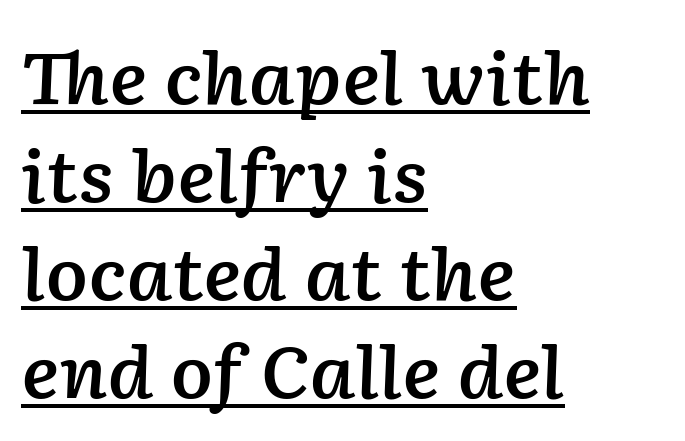
Each word holds together tightly as a unit, with standard inter-letter gaps. The passage shown is typed in a proportional face where columns would drift. Normally led — the rows are evenly, conventionally spaced. These lines were composed using italics. Where is the straight margin? On the left.
